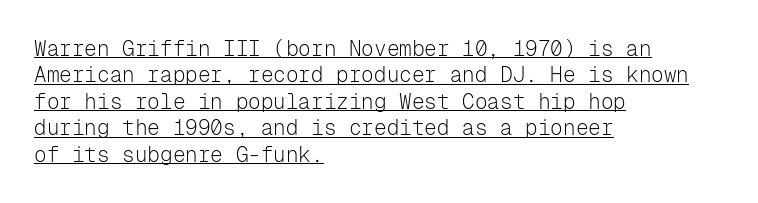
This sample is left-justified, so line endings fall wherever the words run out. How would I describe the line gaps? Plain and ordinary. A typesetter would call this zero additional tracking. Italic? Not at all — the glyphs are vertical. Heft: none added — not bold. Honestly, the underline is the first thing you notice here.
